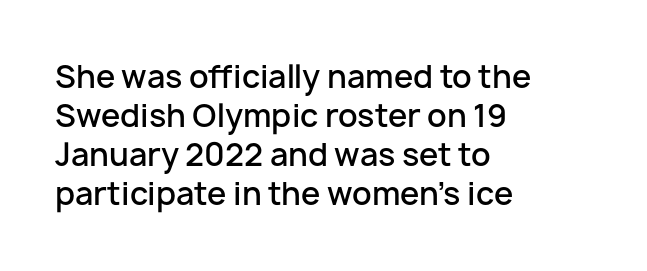
{"serif": "no", "italic": "no", "bold": "semi", "weight": "semibold", "width": "normal", "stroke_contrast": "low", "x_height": "medium", "monospaced": "no", "underline": "no", "align": "left", "line_spacing": "normal", "line_spacing_ratio": 1.26, "letter_spacing": "normal", "letter_spacing_em": 0.0, "glyph_px": 31}
